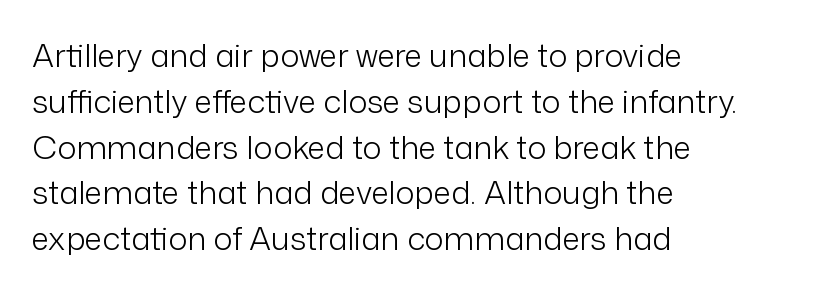
Q: Is the text bold? A: No.
Q: Is the text italic (slanted)? A: No, it is upright.
Q: Is the typeface a serif or a sans-serif typeface? A: Sans-serif.
Q: Is the text underlined? A: No.
Q: How is the paragraph aligned? A: Left-aligned.
Q: Is the spacing between letters normal or unusually wide? A: Normal.
Q: Is the spacing between lines tight, normal or loose? A: Normal.
Q: Width (condensed, normal, or wide)? A: Normal.
Q: Stroke contrast? A: Low.
Q: x-height? A: Medium.
Q: Monospaced? A: No.
